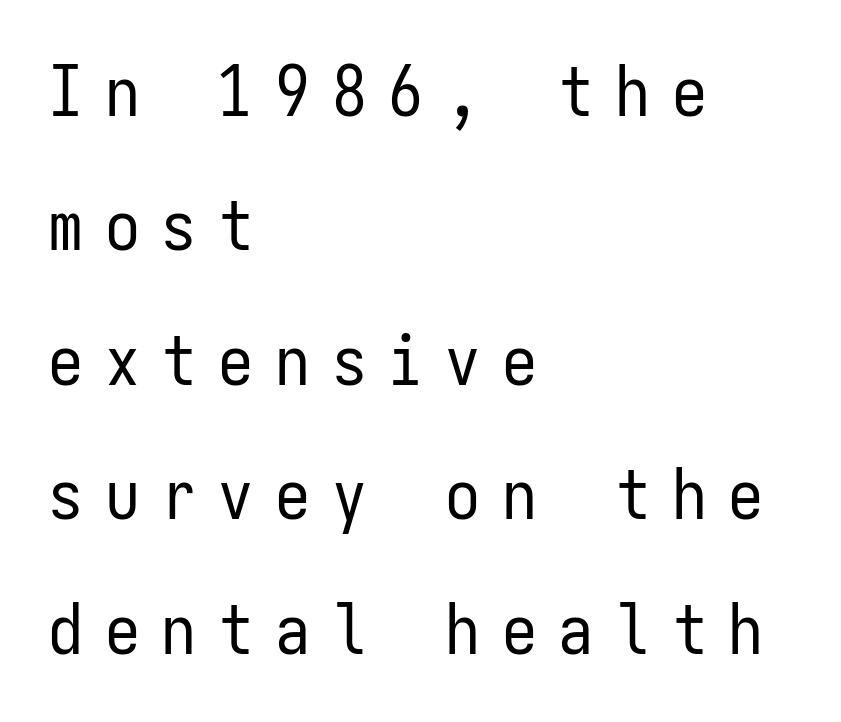
Q: Is the text bold? A: No.
Q: Is the text italic (slanted)? A: No, it is upright.
Q: Is the typeface a serif or a sans-serif typeface? A: Sans-serif.
Q: Is the text underlined? A: No.
Q: How is the paragraph aligned? A: Left-aligned.
Q: Is the spacing between letters normal or unusually wide? A: Unusually wide.
Q: Is the spacing between lines tight, normal or loose? A: Loose.
Q: Width (condensed, normal, or wide)? A: Condensed.
Q: Stroke contrast? A: Low.
Q: x-height? A: Medium.
Q: Monospaced? A: Yes.
